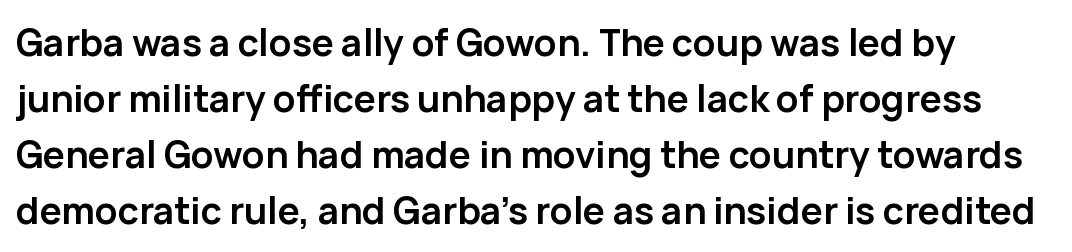
{"serif": "no", "italic": "no", "bold": "yes", "weight": "semibold", "width": "normal", "stroke_contrast": "low", "x_height": "medium", "monospaced": "no", "underline": "no", "line_spacing": "normal", "line_spacing_ratio": 1.51, "letter_spacing": "normal", "letter_spacing_em": 0.0, "glyph_px": 37}
